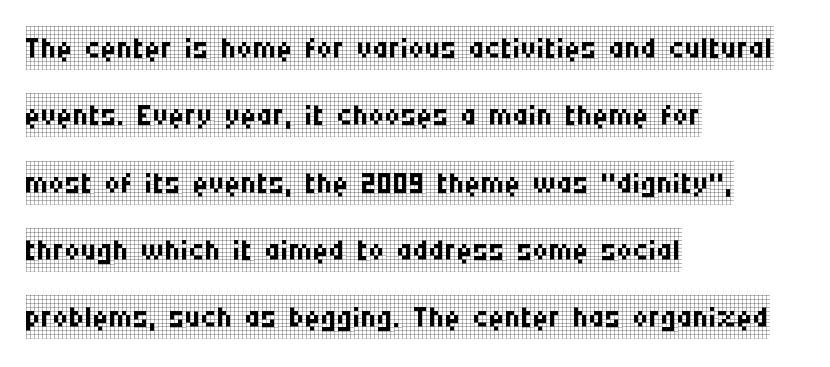
Q: Is the text bold? A: No.
Q: Is the text italic (slanted)? A: No, it is upright.
Q: Is the typeface a serif or a sans-serif typeface? A: Serif.
Q: Is the text underlined? A: No.
Q: How is the paragraph aligned? A: Left-aligned.
Q: Is the spacing between letters normal or unusually wide? A: Normal.
Q: Is the spacing between lines tight, normal or loose? A: Normal.
Q: Width (condensed, normal, or wide)? A: Condensed.
Q: Stroke contrast? A: Low.
Q: x-height? A: Large.
Q: Monospaced? A: No.
